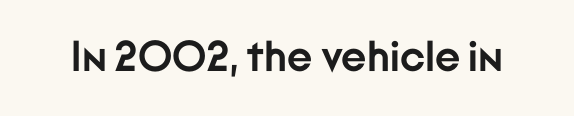
Weight: bold. Tracking value appears to be zero — textbook default spacing. Any mark beneath the type? The region is blank. When letters stand straight like this, we call the style roman or upright.
